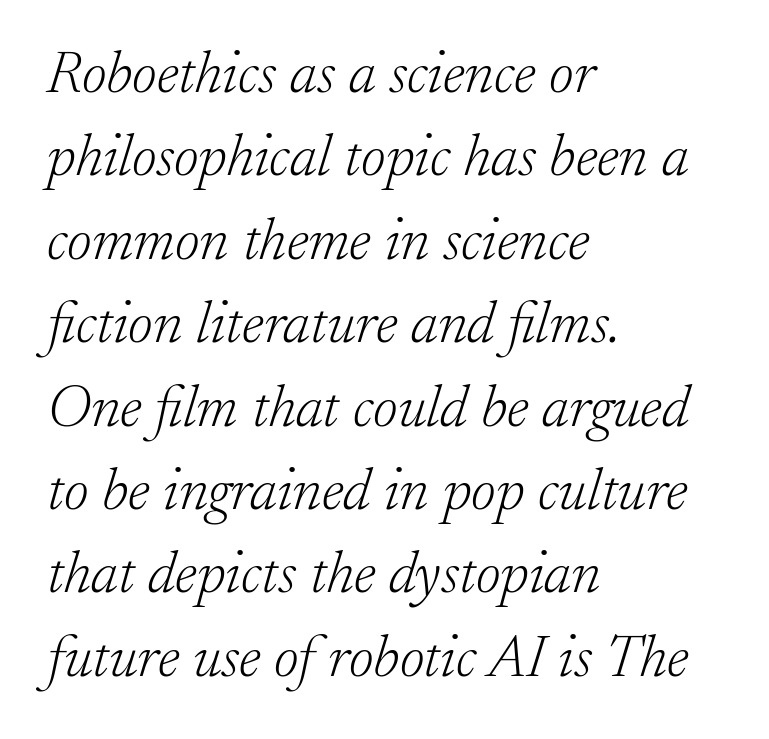
The image shows 60 px light serif type, italic (leaning right); set left-aligned, normal line spacing (1.39x), normal letter spacing, not underlined; low stroke contrast and a small x-height.
